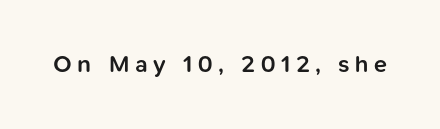
In terms of posture, this sample is upright. The glyphs are unaccompanied by any horizontal stroke below them. Each glyph is drawn with semibold strokes, heavier than normal yet not fully bold. The face used here is rendered with a markedly widened letterfit.
